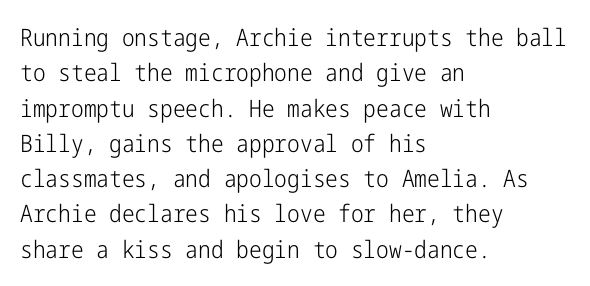
{"italic": "no", "bold": "no", "underline": "no", "align": "left", "line_spacing": "normal", "line_spacing_ratio": 1.47, "letter_spacing": "normal", "letter_spacing_em": 0.0, "glyph_px": 24}
